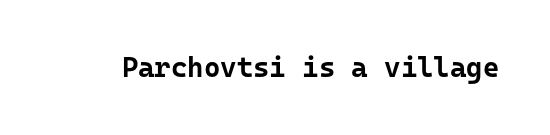
Unmarked baselines from the first word to the last. The rendering shows plain stroke endings on the letterforms — a sans-serif design. Compared with typical body copy, the letter spacing here is the same. Spacing verdict: monospaced, one width for all characters.
